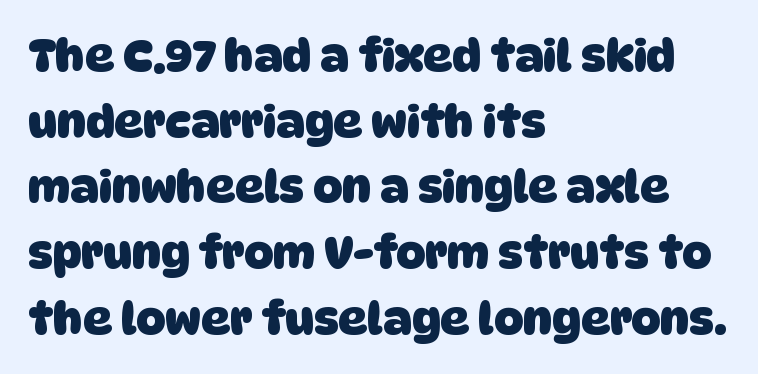
{"serif": "no", "bold": "yes", "weight": "heavy", "width": "normal", "stroke_contrast": "low", "x_height": "large", "monospaced": "no", "underline": "no", "align": "left", "line_spacing": "normal", "line_spacing_ratio": 1.46, "letter_spacing": "normal", "letter_spacing_em": 0.0, "glyph_px": 45}
